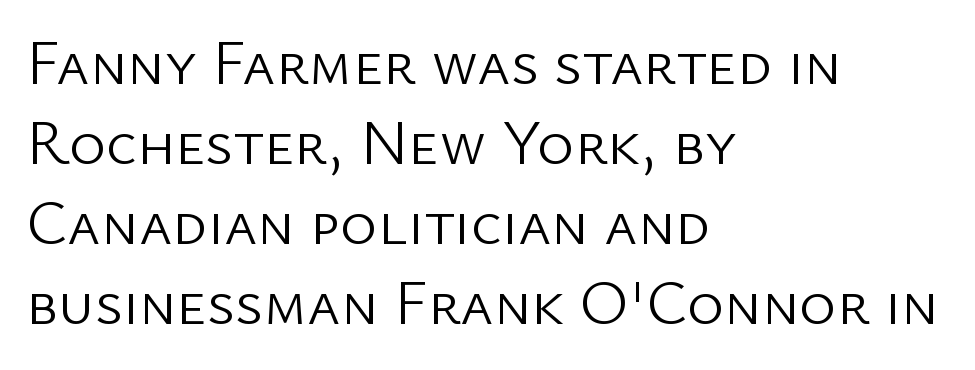
The image shows 63 px light sans-serif type, upright; set left-aligned, normal line spacing (1.27x), normal letter spacing, not underlined; low stroke contrast and a medium x-height.
